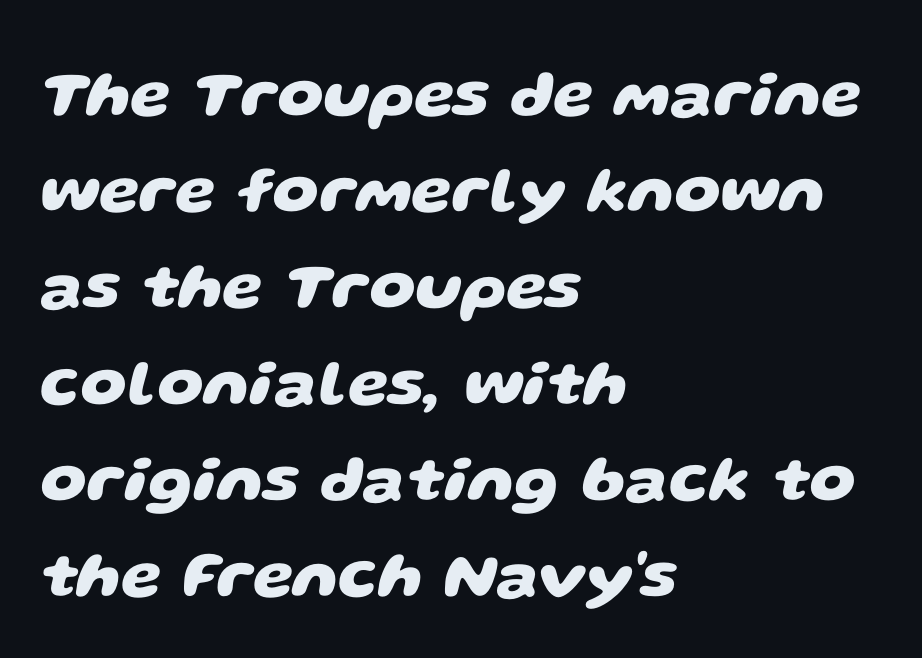
Q: Is the text bold? A: Yes.
Q: Is the typeface a serif or a sans-serif typeface? A: Sans-serif.
Q: Is the text underlined? A: No.
Q: How is the paragraph aligned? A: Left-aligned.
Q: Is the spacing between letters normal or unusually wide? A: Normal.
Q: Is the spacing between lines tight, normal or loose? A: Normal.
Q: Width (condensed, normal, or wide)? A: Wide.
Q: Stroke contrast? A: Low.
Q: x-height? A: Large.
Q: Monospaced? A: No.
